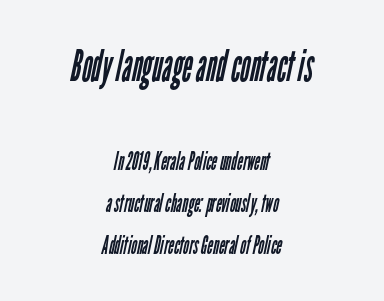
The image shows 43 px regular-weight, condensed sans-serif type; set centered, normal line spacing (1.67x), normal letter spacing, not underlined; the first (top) block is 1.72x larger; low stroke contrast and a medium x-height.
